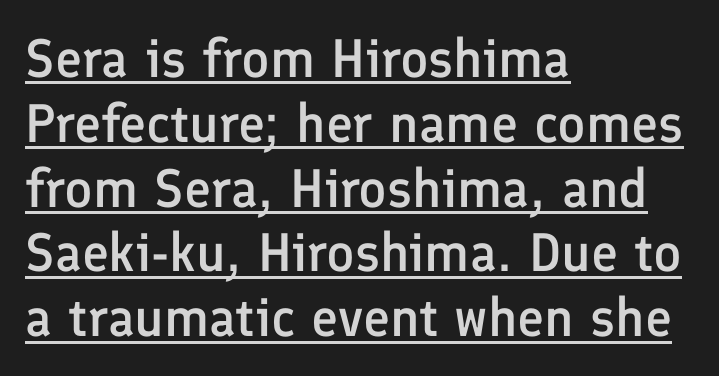
The image shows 54 px semibold sans-serif type, upright; set left-aligned, line spacing 1.2x, normal letter spacing, underlined; low stroke contrast and a medium x-height.
